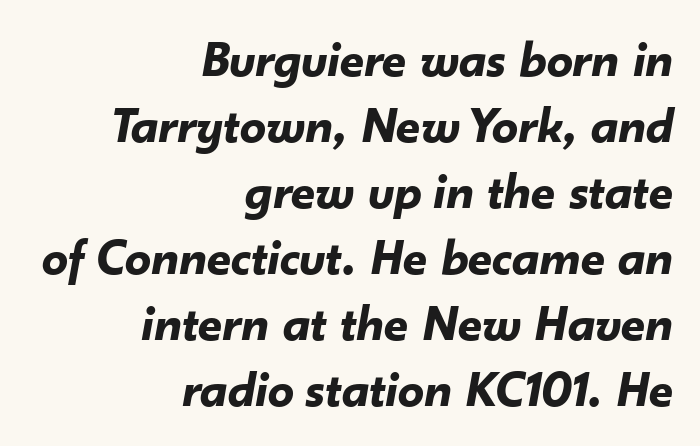
The image shows 52 px bold type, italic (leaning right); set right-aligned, normal line spacing (1.27x), normal letter spacing, not underlined; low stroke contrast and a small x-height.
